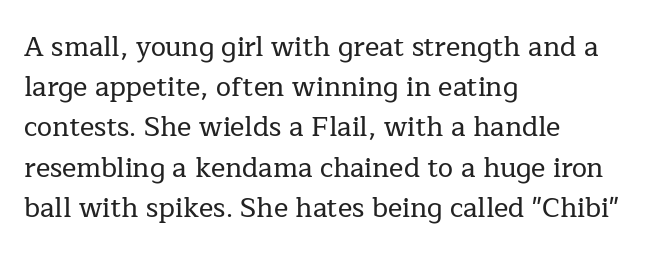
Summary of vertical rhythm: regular, with standard interline spacing. No italicization has been applied; the sample stays upright. One-word summary of the alignment: left. The line texture is even and compact thanks to regular tracking. The space directly below the letters is spotless.
